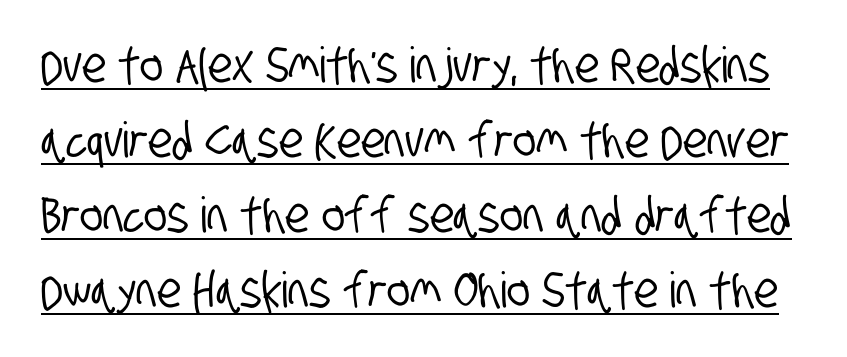
The image shows 49 px condensed sans-serif type; set normal line spacing (1.53x), normal letter spacing, underlined; low stroke contrast and a large x-height.
